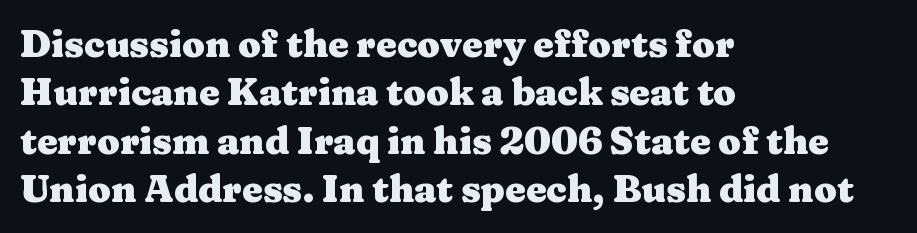
The rendering uses natural spacing where letterforms have individual widths. The passage shown is not underscored anywhere. Font category for this specimen: serif. Does the weight exceed regular? Yes, all the way to bold. This sample uses an upright cut, with every glyph sitting square on the baseline. The passage shown stacks its lines at a standard gap.
